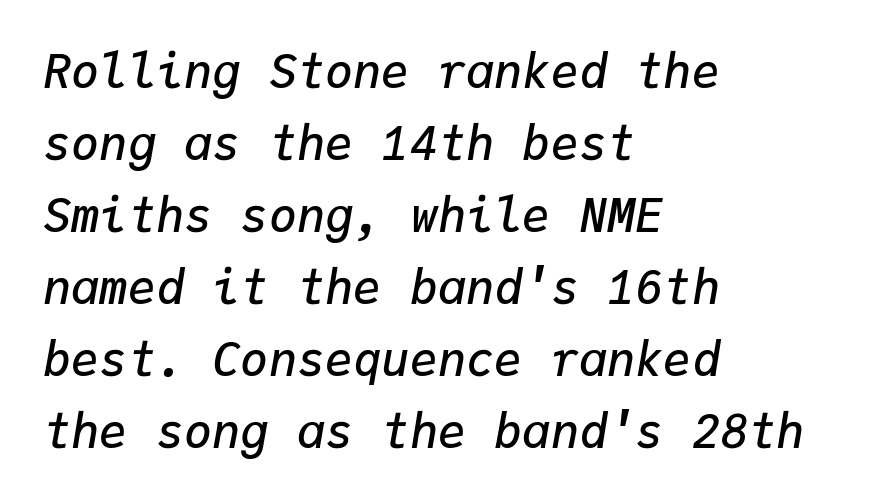
Q: Is the text bold? A: Semi-bold.
Q: Is the text italic (slanted)? A: Yes, it leans right by about 9 degrees.
Q: Is the text underlined? A: No.
Q: How is the paragraph aligned? A: Left-aligned.
Q: Is the spacing between letters normal or unusually wide? A: Normal.
Q: Is the spacing between lines tight, normal or loose? A: Normal.
Q: Width (condensed, normal, or wide)? A: Normal.
Q: Stroke contrast? A: Low.
Q: x-height? A: Medium.
Q: Monospaced? A: Yes.
